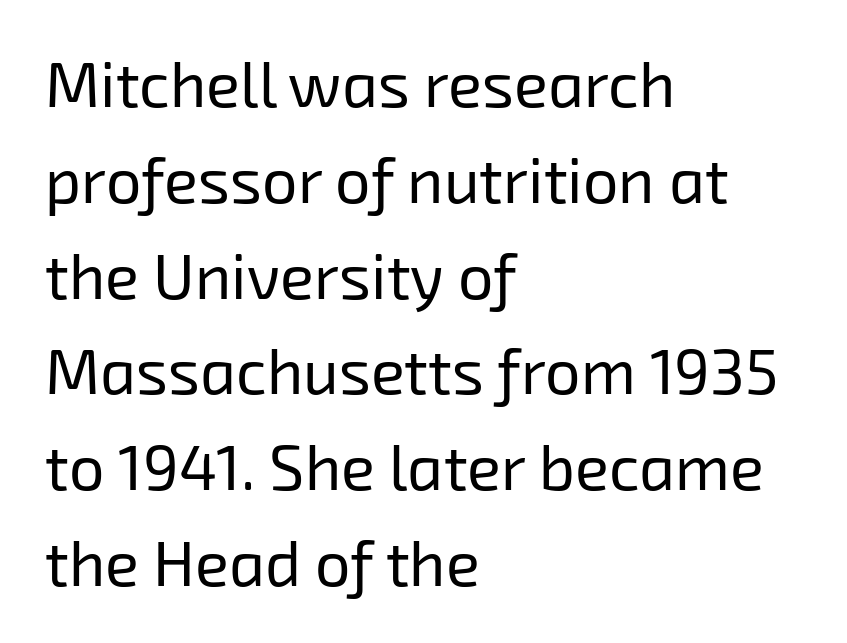
Q: Is the text bold? A: No.
Q: Is the typeface a serif or a sans-serif typeface? A: Sans-serif.
Q: Is the text underlined? A: No.
Q: How is the paragraph aligned? A: Left-aligned.
Q: Is the spacing between letters normal or unusually wide? A: Normal.
Q: Is the spacing between lines tight, normal or loose? A: Normal.
Q: Width (condensed, normal, or wide)? A: Normal.
Q: Stroke contrast? A: Low.
Q: x-height? A: Medium.
Q: Monospaced? A: No.
